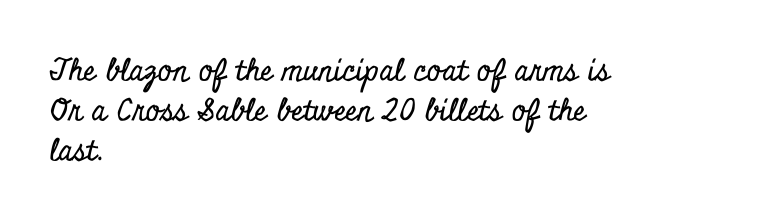
The image shows 30 px condensed serif type; set left-aligned, normal line spacing (1.33x), normal letter spacing, not underlined; low stroke contrast and a small x-height.
